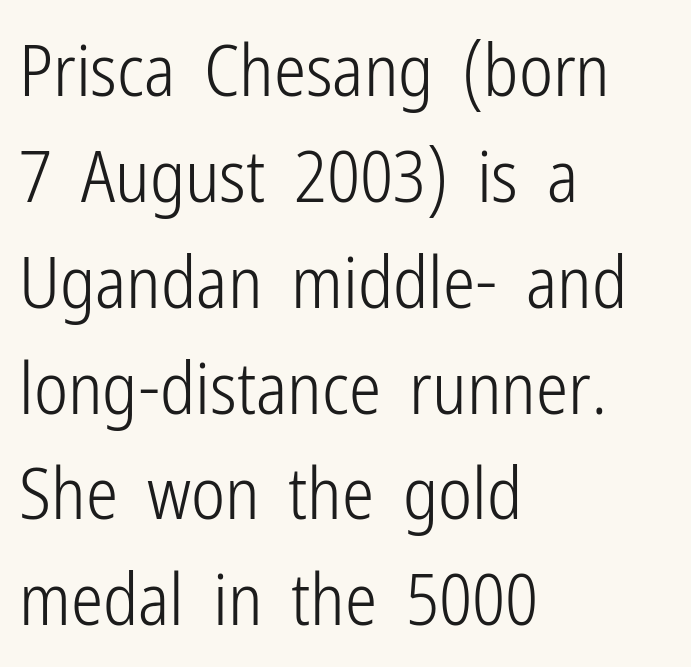
Q: Is the text bold? A: No.
Q: Is the text italic (slanted)? A: No, it is upright.
Q: Is the typeface a serif or a sans-serif typeface? A: Sans-serif.
Q: Is the text underlined? A: No.
Q: How is the paragraph aligned? A: Left-aligned.
Q: Is the spacing between letters normal or unusually wide? A: Normal.
Q: Is the spacing between lines tight, normal or loose? A: Normal.
Q: Width (condensed, normal, or wide)? A: Condensed.
Q: Stroke contrast? A: Low.
Q: x-height? A: Medium.
Q: Monospaced? A: No.
